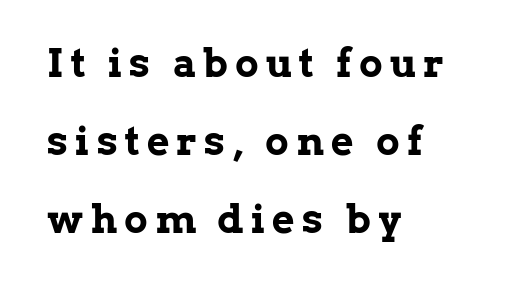
These lines were composed using upright roman letters. The glyphs in this specimen are seriffed. Baseline-to-baseline distance is far greater than the letter height. Character widths vary here, with narrow letters taking less room than wide ones. Is the block centered? No — it sits flush against the left margin. The specimen omits any rule beneath the text block's lines.
